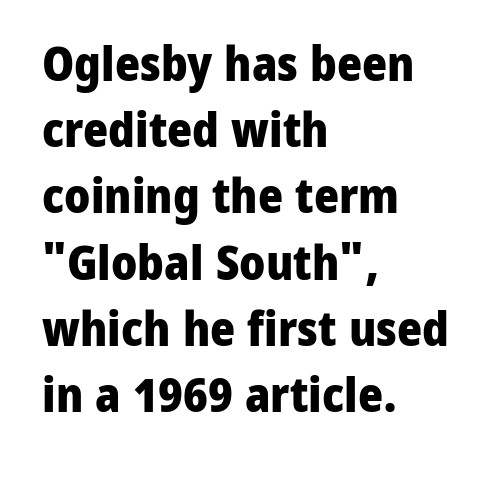
Q: Is the text bold? A: Yes.
Q: Is the text italic (slanted)? A: No, it is upright.
Q: Is the typeface a serif or a sans-serif typeface? A: Sans-serif.
Q: Is the text underlined? A: No.
Q: How is the paragraph aligned? A: Left-aligned.
Q: Is the spacing between letters normal or unusually wide? A: Normal.
Q: Is the spacing between lines tight, normal or loose? A: Normal.
Q: Width (condensed, normal, or wide)? A: Normal.
Q: Stroke contrast? A: Low.
Q: x-height? A: Medium.
Q: Monospaced? A: No.
